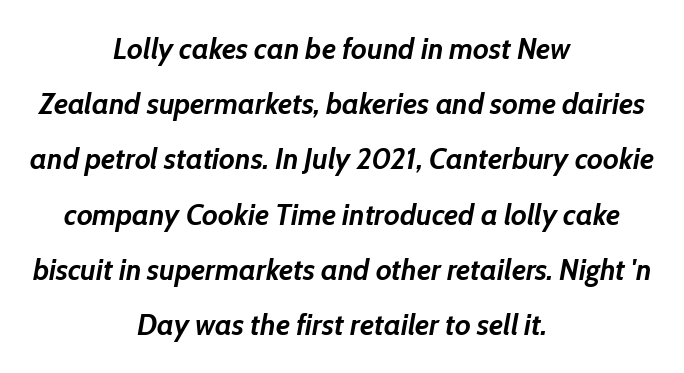
Here the glyphs are tracked normally, forming tight word shapes. Do the characters align in a grid? No, the font is proportional. Every row of glyphs is offset so its center matches the block's center. Slanted lettering throughout. These lines carry a lot of weight — the face is fully bold.
